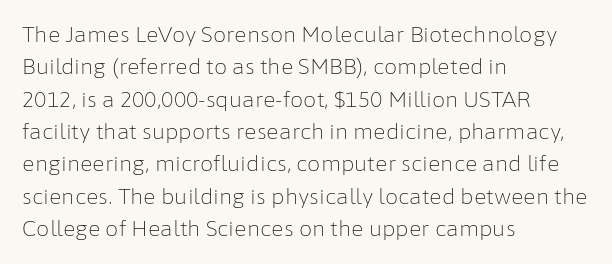
Q: Is the text bold? A: No.
Q: Is the text italic (slanted)? A: No, it is upright.
Q: Is the text underlined? A: No.
Q: How is the paragraph aligned? A: Left-aligned.
Q: Is the spacing between letters normal or unusually wide? A: Normal.
Q: Is the spacing between lines tight, normal or loose? A: Normal.
